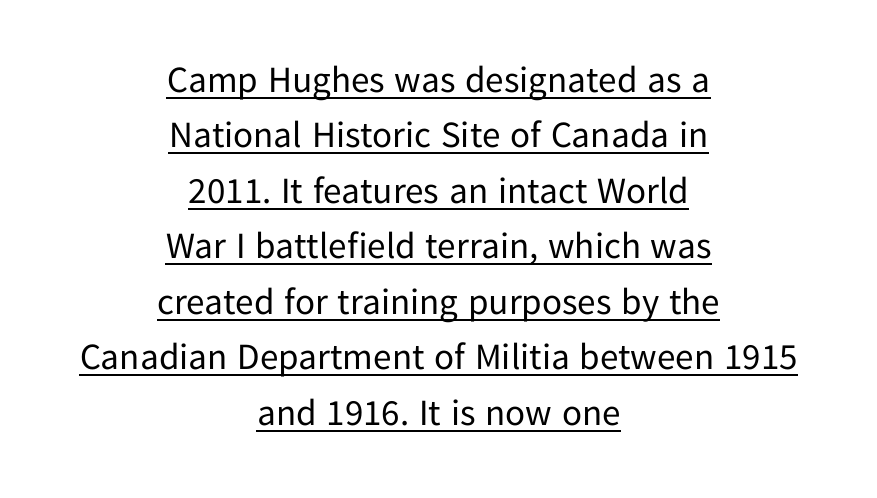
The image shows 37 px regular-weight sans-serif type, upright; set centered, normal line spacing (1.5x), normal letter spacing, underlined; low stroke contrast and a medium x-height.
